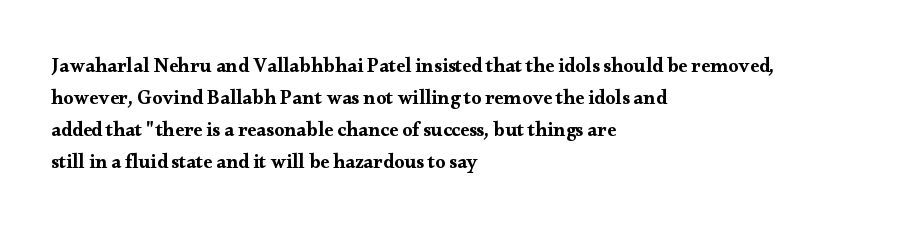
The image shows 20 px text type, upright; set left-aligned, normal line spacing (1.6x), normal letter spacing, not underlined.
